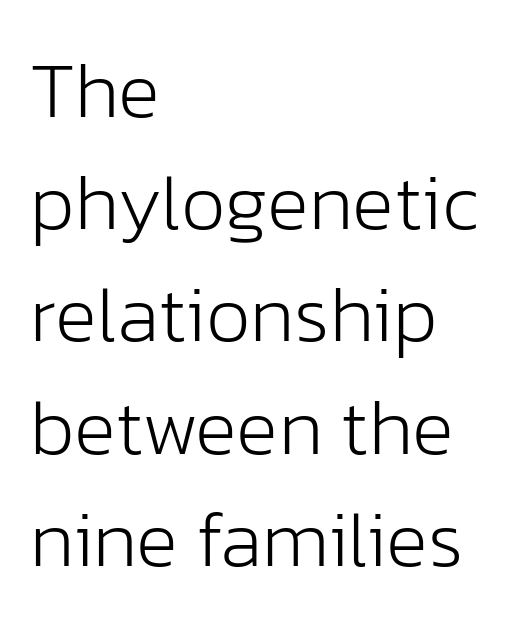
Q: Is the text bold? A: No.
Q: Is the text italic (slanted)? A: No, it is upright.
Q: Is the typeface a serif or a sans-serif typeface? A: Sans-serif.
Q: Is the text underlined? A: No.
Q: How is the paragraph aligned? A: Left-aligned.
Q: Is the spacing between letters normal or unusually wide? A: Normal.
Q: Is the spacing between lines tight, normal or loose? A: Normal.
Q: Width (condensed, normal, or wide)? A: Normal.
Q: Stroke contrast? A: Low.
Q: x-height? A: Medium.
Q: Monospaced? A: No.
